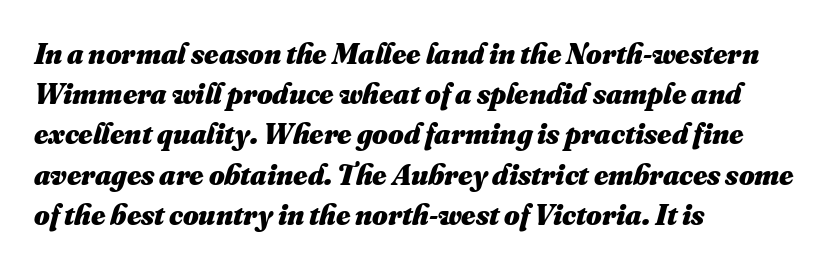
A typesetter would call this leading conventional body-copy spacing. These lines are set flush left with a ragged right edge. Underlining? Definitely not there. Think of a printed novel: that variable character pitch is what you see here.
